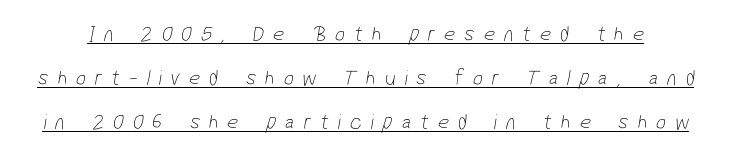
{"bold": "no", "underline": "yes", "line_spacing": "loose", "line_spacing_ratio": 2.0, "letter_spacing": "wide", "letter_spacing_em": 0.4, "glyph_px": 22}
